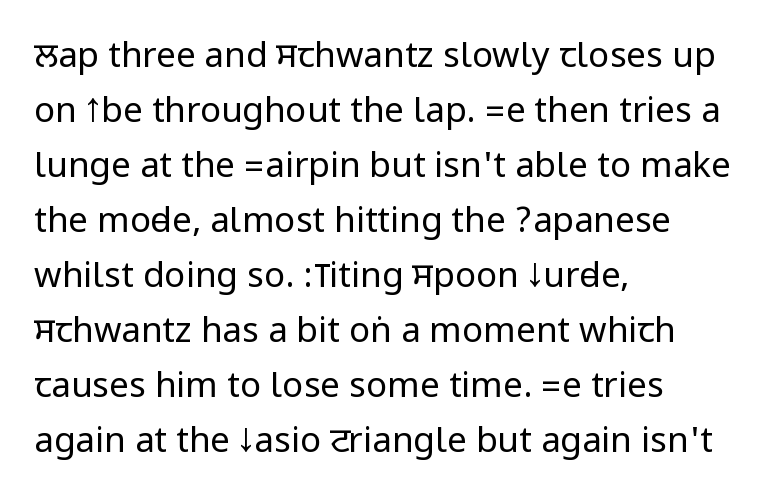
{"serif": "no", "italic": "no", "bold": "no", "weight": "regular", "width": "condensed", "stroke_contrast": "low", "underline": "no", "align": "left", "line_spacing": "normal", "line_spacing_ratio": 1.57, "letter_spacing": "normal", "letter_spacing_em": 0.0, "glyph_px": 35}
